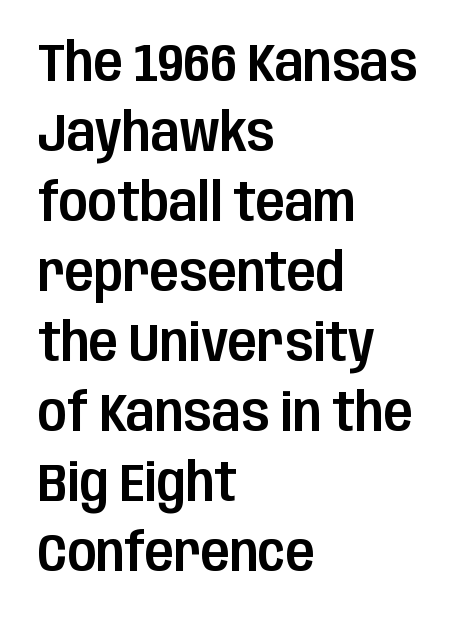
Q: Is the text italic (slanted)? A: No, it is upright.
Q: Is the typeface a serif or a sans-serif typeface? A: Sans-serif.
Q: Is the text underlined? A: No.
Q: How is the paragraph aligned? A: Left-aligned.
Q: Is the spacing between letters normal or unusually wide? A: Normal.
Q: Is the spacing between lines tight, normal or loose? A: Normal.
Q: Width (condensed, normal, or wide)? A: Condensed.
Q: Stroke contrast? A: Low.
Q: x-height? A: Large.
Q: Monospaced? A: No.
